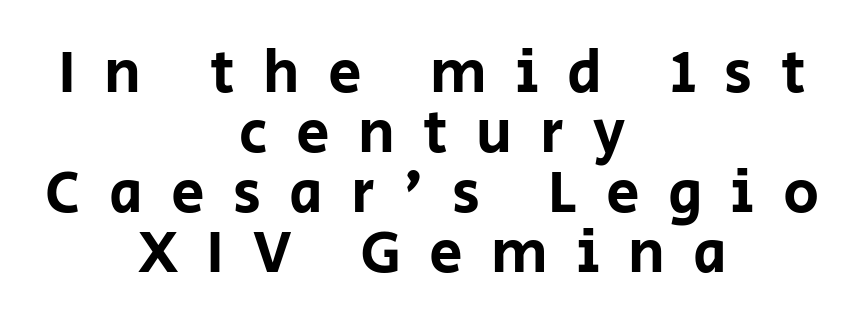
The letterforms stand isolated, each surrounded by extra space. Posture: upright roman. Every row of glyphs is offset so its center matches the block's center. The glyphs are unaccompanied by any horizontal stroke below them. What's the leading like? Squeezed, with rows nearly overlapping. Here the designer chose a conventional face with non-uniform glyph widths.
